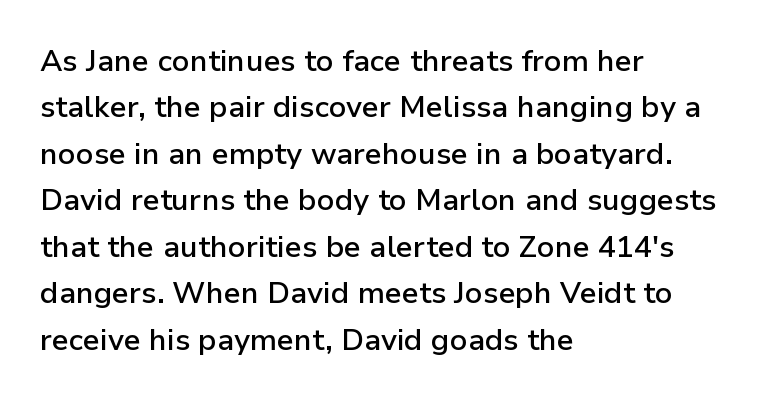
Nothing unusual about the tracking: characters are spaced as the font intends. Type without underlining. Horizontal alignment here is leftward, the default for most running prose. Serif or sans? Sans — the stroke terminals are bare.
